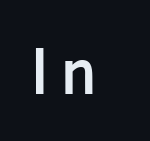
Q: Is the text bold? A: Yes.
Q: Is the text italic (slanted)? A: No, it is upright.
Q: Is the typeface a serif or a sans-serif typeface? A: Sans-serif.
Q: Is the text underlined? A: No.
Q: How is the paragraph aligned? A: Left-aligned.
Q: Width (condensed, normal, or wide)? A: Normal.
Q: Stroke contrast? A: Low.
Q: x-height? A: Medium.
Q: Monospaced? A: No.
